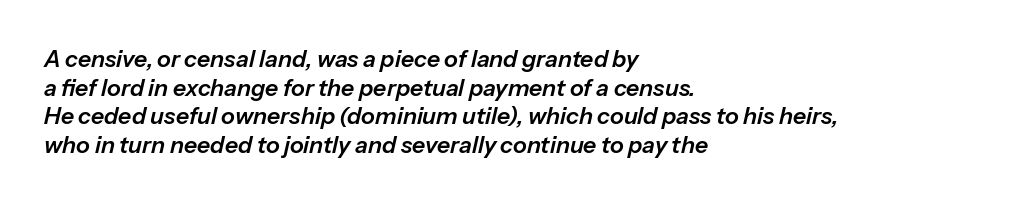
Standard letterfit; no display-style spreading of the glyphs. Observe the lean: these are italic letterforms. Notice how the passage keeps a crisp vertical edge on the left only. Descenders are the only things crossing below the line.
